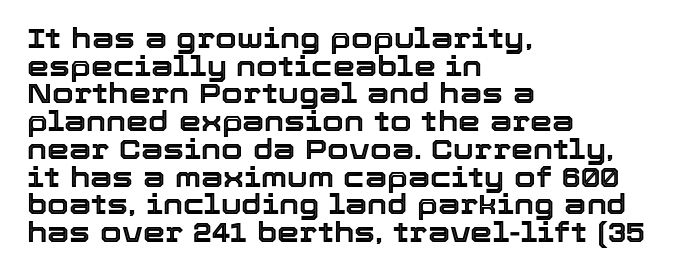
Note the varied advance widths — an 'i' is clearly narrower than an 'm'. The vertical gap from one line to the next is small. Characters follow at the spacing the type designer built in. The foot of each line stays bare and open. A classic flush-left, rag-right setting is used for this passage.
